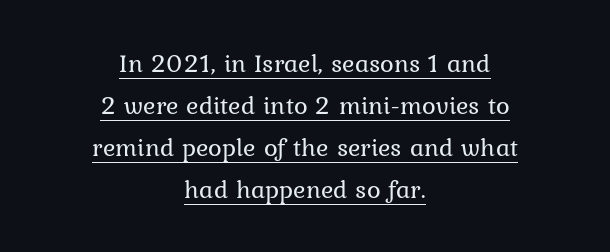
The image shows 26 px text type, upright; set centered, normal line spacing (1.62x), normal letter spacing, underlined.
